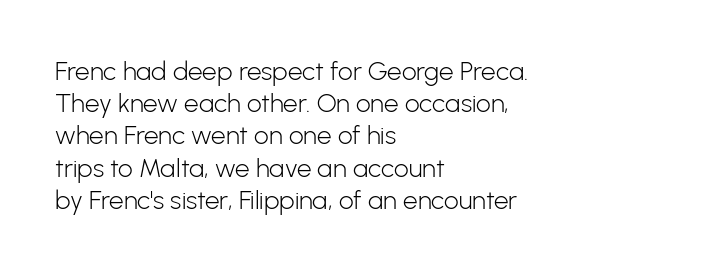
No letter is thick-stroked: the sample isn't bold. The lettering stays uniformly vertical, giving the passage a roman look. This sample uses plain, unmodified letter spacing. These lines stack with their left ends in a neat column. The gap between lines stays unmarked.
